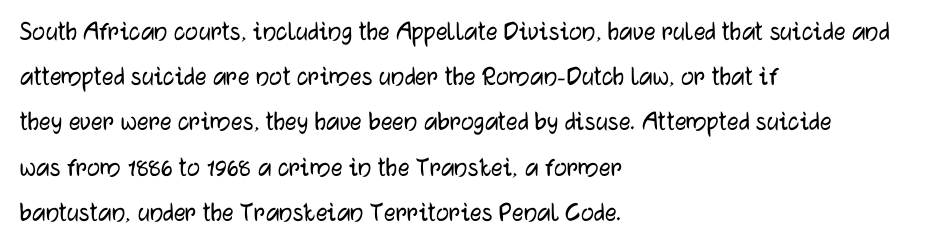
Q: Is the text italic (slanted)? A: No, it is upright.
Q: Is the typeface a serif or a sans-serif typeface? A: Sans-serif.
Q: Is the text underlined? A: No.
Q: How is the paragraph aligned? A: Left-aligned.
Q: Is the spacing between letters normal or unusually wide? A: Normal.
Q: Is the spacing between lines tight, normal or loose? A: Normal.
Q: Width (condensed, normal, or wide)? A: Normal.
Q: Stroke contrast? A: Low.
Q: x-height? A: Medium.
Q: Monospaced? A: No.
